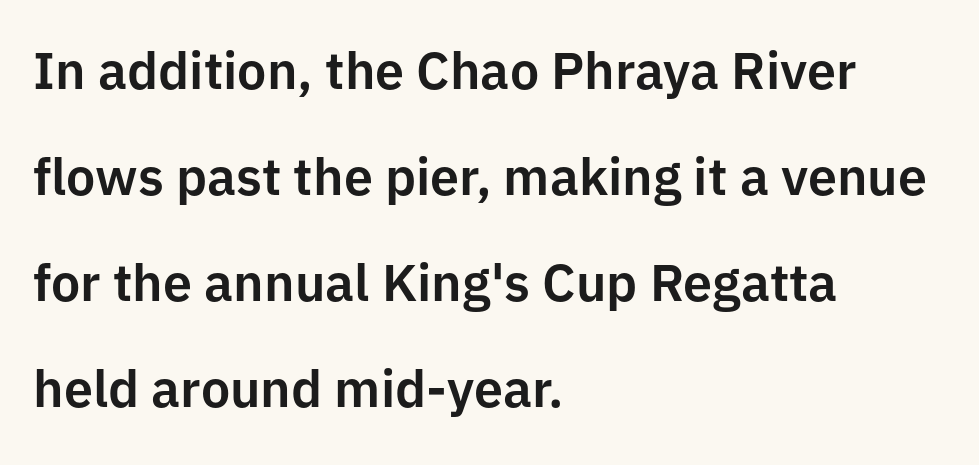
{"serif": "no", "italic": "no", "width": "normal", "stroke_contrast": "low", "x_height": "medium", "monospaced": "no", "underline": "no", "align": "left", "line_spacing": "loose", "line_spacing_ratio": 2.04, "letter_spacing": "normal", "letter_spacing_em": 0.0, "glyph_px": 52}
